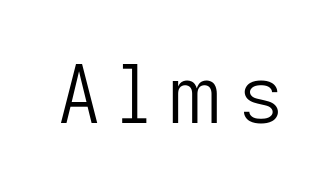
Q: Is the text bold? A: No.
Q: Is the text italic (slanted)? A: No, it is upright.
Q: Is the typeface a serif or a sans-serif typeface? A: Sans-serif.
Q: Is the text underlined? A: No.
Q: Width (condensed, normal, or wide)? A: Normal.
Q: Stroke contrast? A: Low.
Q: x-height? A: Medium.
Q: Monospaced? A: No.
